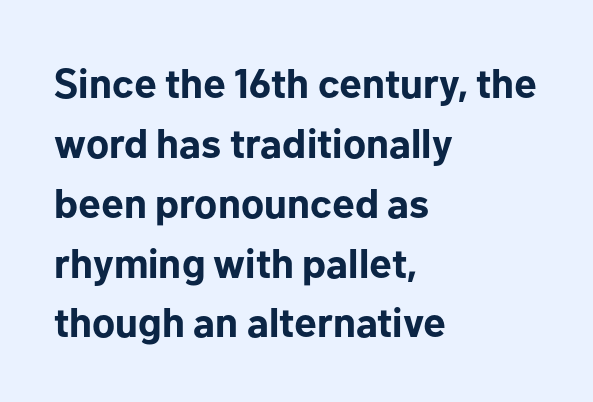
{"serif": "no", "italic": "no", "bold": "yes", "weight": "bold", "width": "normal", "stroke_contrast": "low", "x_height": "medium", "monospaced": "no", "underline": "no", "align": "left", "line_spacing": "normal", "line_spacing_ratio": 1.46, "letter_spacing": "normal", "letter_spacing_em": 0.0, "glyph_px": 41}
